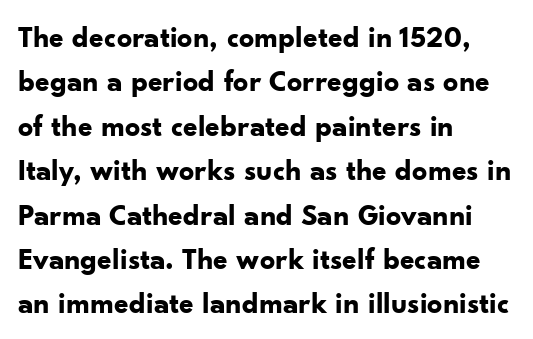
Q: Is the text bold? A: Yes.
Q: Is the text italic (slanted)? A: No, it is upright.
Q: Is the typeface a serif or a sans-serif typeface? A: Sans-serif.
Q: Is the text underlined? A: No.
Q: How is the paragraph aligned? A: Left-aligned.
Q: Is the spacing between letters normal or unusually wide? A: Normal.
Q: Is the spacing between lines tight, normal or loose? A: Normal.
Q: Width (condensed, normal, or wide)? A: Normal.
Q: Stroke contrast? A: Low.
Q: x-height? A: Small.
Q: Monospaced? A: No.
